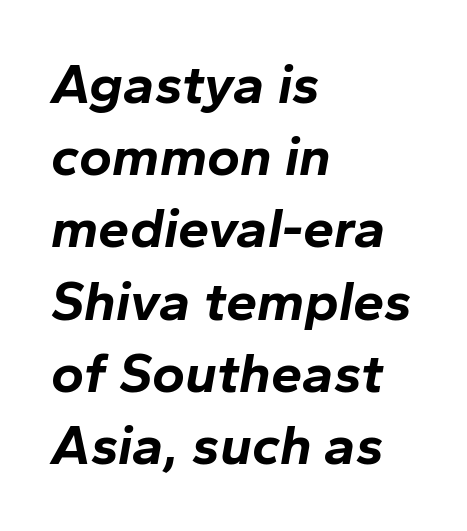
{"italic": "yes", "lean": "right", "slant_degrees": 10, "bold": "yes", "weight": "bold", "width": "normal", "stroke_contrast": "low", "x_height": "medium", "monospaced": "no", "underline": "no", "align": "left", "line_spacing": "normal", "line_spacing_ratio": 1.29, "letter_spacing": "normal", "letter_spacing_em": 0.0, "glyph_px": 56}
